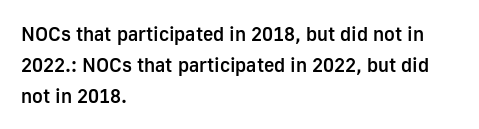
{"italic": "no", "bold": "semi", "underline": "no", "align": "left", "line_spacing": "normal", "line_spacing_ratio": 1.55, "letter_spacing": "normal", "letter_spacing_em": 0.0, "glyph_px": 20}
